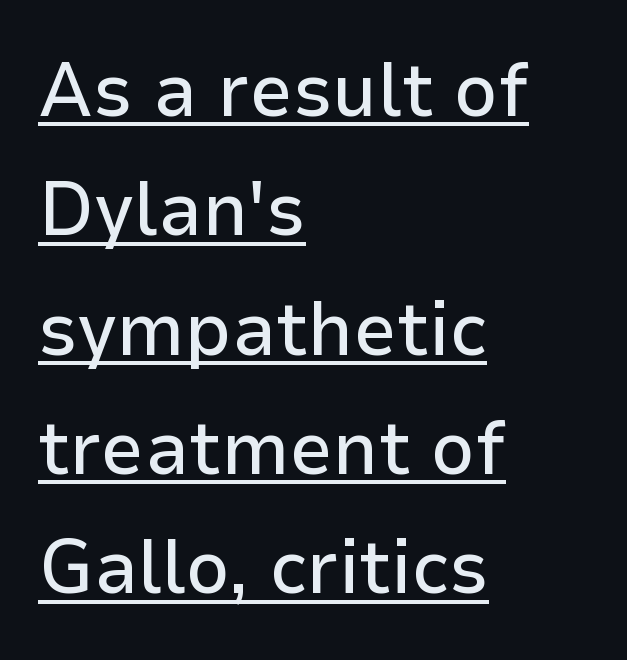
The image shows 77 px sans-serif type, upright; set left-aligned, normal line spacing (1.55x), normal letter spacing, underlined; low stroke contrast and a medium x-height.
